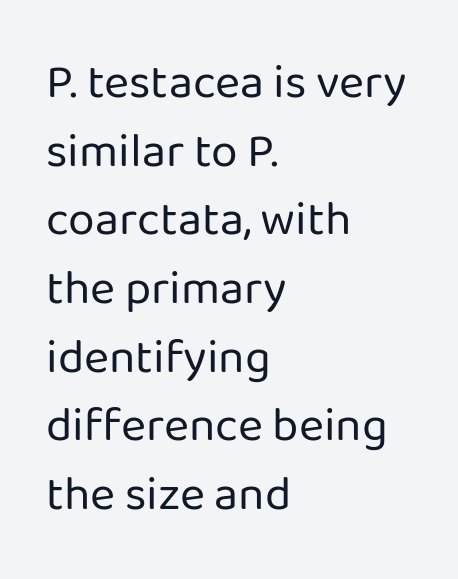
{"serif": "no", "italic": "no", "bold": "no", "weight": "regular", "width": "normal", "stroke_contrast": "low", "x_height": "medium", "monospaced": "no", "underline": "no", "align": "left", "line_spacing": "normal", "line_spacing_ratio": 1.43, "letter_spacing": "normal", "letter_spacing_em": 0.0, "glyph_px": 48}
